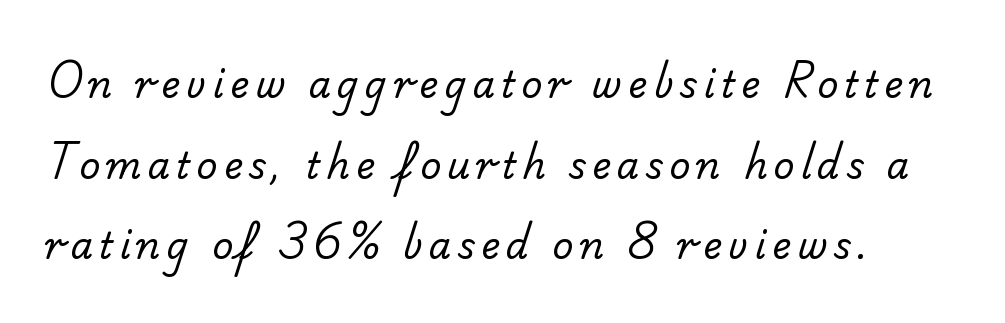
Q: Is the text bold? A: No.
Q: Is the typeface a serif or a sans-serif typeface? A: Sans-serif.
Q: Is the text underlined? A: No.
Q: How is the paragraph aligned? A: Left-aligned.
Q: Is the spacing between lines tight, normal or loose? A: Loose.
Q: Width (condensed, normal, or wide)? A: Normal.
Q: Stroke contrast? A: Low.
Q: x-height? A: Small.
Q: Monospaced? A: No.
